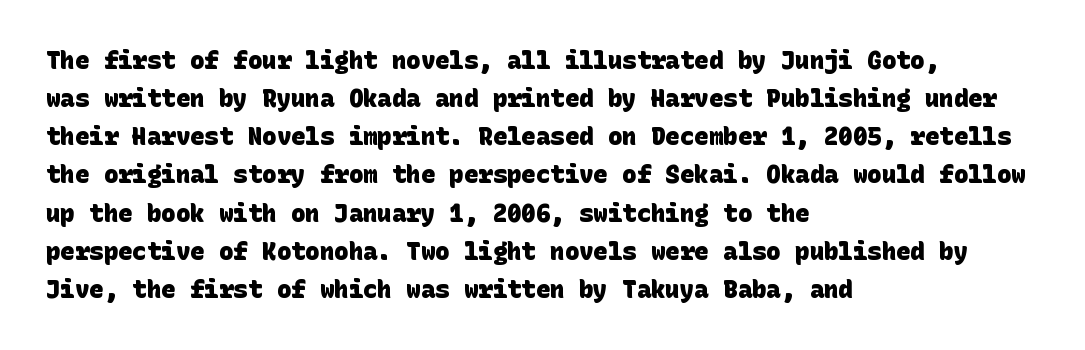
The image shows 24 px bold type; set left-aligned, normal line spacing (1.59x), normal letter spacing, not underlined.
